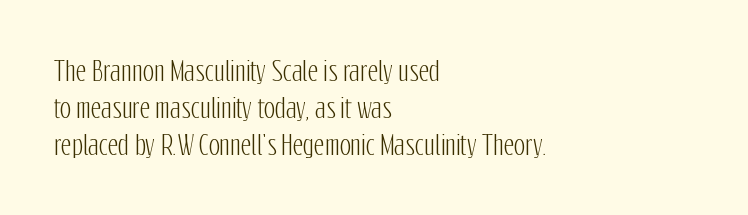
Inter-character spacing is left at the font's built-in metrics. Bare-footed words on every line. Every stem runs plumb, perpendicular to the baseline. Line spacing here is normal. Every row of glyphs begins at an identical x-position on the left.
